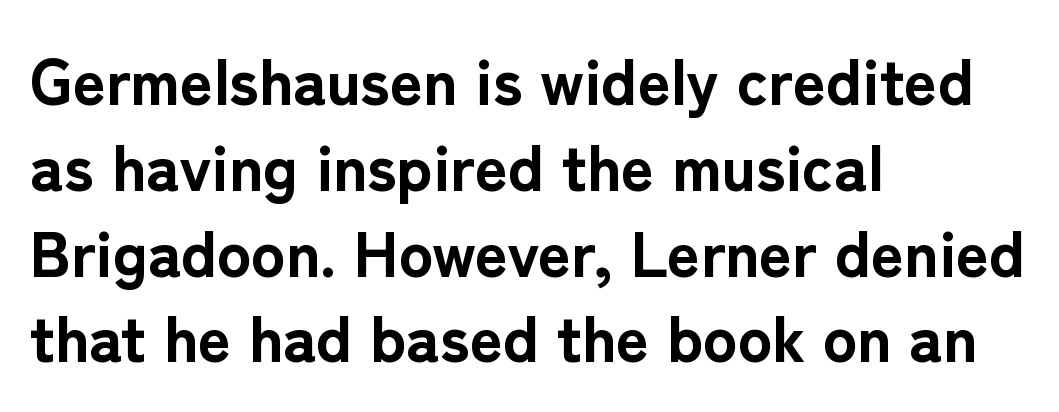
{"serif": "no", "italic": "no", "bold": "yes", "weight": "bold", "width": "normal", "stroke_contrast": "low", "x_height": "medium", "monospaced": "no", "underline": "no", "align": "left", "line_spacing": "normal", "line_spacing_ratio": 1.34, "letter_spacing": "normal", "letter_spacing_em": 0.0, "glyph_px": 64}
